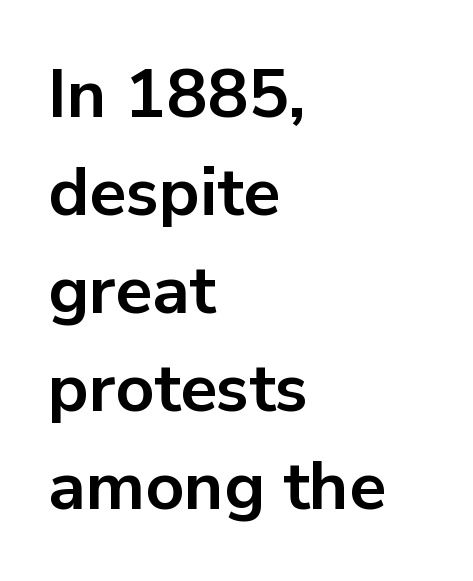
Is there much room between lines? A standard amount, neither cramped nor airy. These lines are rendered in a variable-pitch font. The designer went with a sans here, leaving each stem footless. Look at the tracking — it's just the regular setting, nothing added.
